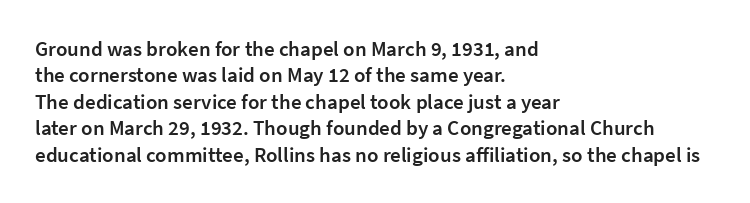
{"italic": "no", "bold": "semi", "underline": "no", "align": "left", "line_spacing": "normal", "line_spacing_ratio": 1.26, "letter_spacing": "normal", "letter_spacing_em": 0.0, "glyph_px": 21}
